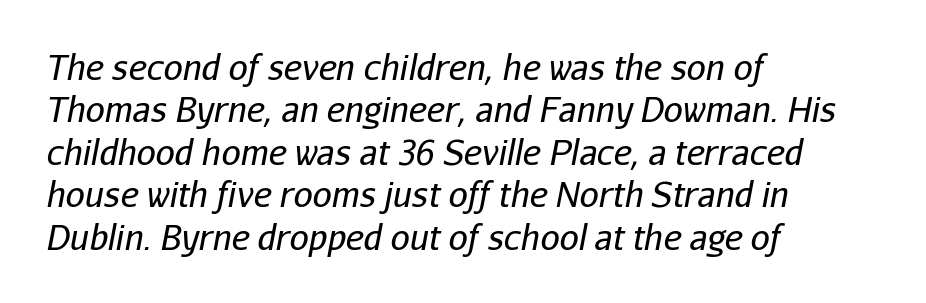
Q: Is the text bold? A: No.
Q: Is the text italic (slanted)? A: Yes, it leans right by about 11 degrees.
Q: Is the text underlined? A: No.
Q: How is the paragraph aligned? A: Left-aligned.
Q: Is the spacing between letters normal or unusually wide? A: Normal.
Q: Is the spacing between lines tight, normal or loose? A: Normal.
Q: Width (condensed, normal, or wide)? A: Normal.
Q: Stroke contrast? A: Low.
Q: x-height? A: Medium.
Q: Monospaced? A: No.
